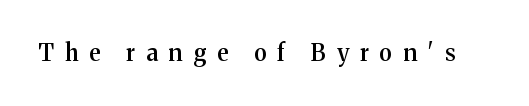
{"italic": "no", "bold": "semi", "underline": "no", "letter_spacing": "wide", "letter_spacing_em": 0.47, "glyph_px": 23}
